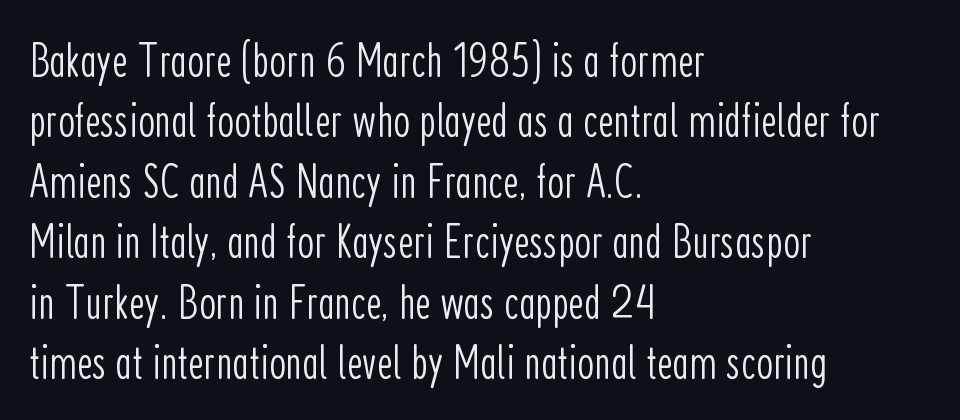
{"serif": "no", "italic": "no", "bold": "no", "weight": "light", "width": "condensed", "stroke_contrast": "low", "x_height": "medium", "monospaced": "no", "underline": "no", "align": "left", "line_spacing": "normal", "line_spacing_ratio": 1.26, "letter_spacing": "normal", "letter_spacing_em": 0.0, "glyph_px": 48}
